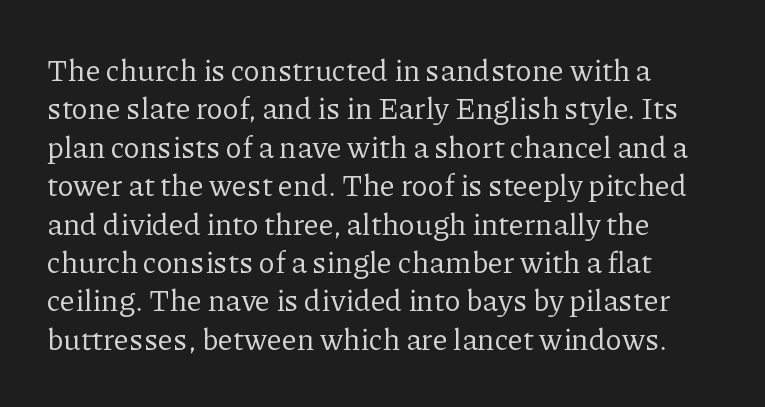
{"serif": "yes", "italic": "no", "bold": "no", "weight": "regular", "width": "normal", "stroke_contrast": "low", "x_height": "medium", "monospaced": "no", "underline": "no", "align": "left", "line_spacing": "normal", "line_spacing_ratio": 1.28, "letter_spacing": "normal", "letter_spacing_em": 0.0, "glyph_px": 30}
